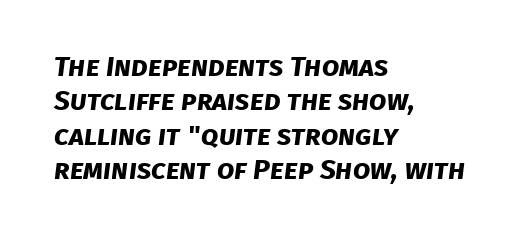
The image shows 28 px bold sans-serif type; set left-aligned, line spacing 1.23x, normal letter spacing, not underlined; low stroke contrast and a large x-height.
